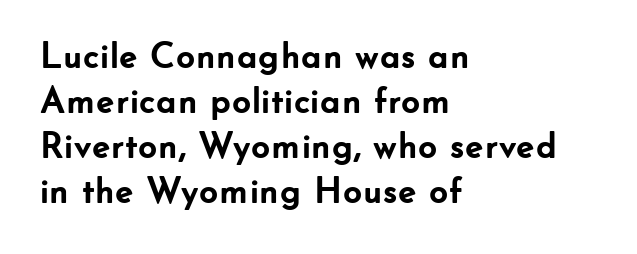
Students, this is bold: see how much ink each stroke carries. The compositor pushed each line to the left boundary. Serifs: no, the terminals of the letterforms are clean. The gaps between neighbouring characters are ordinary and unremarkable. No italicization has been applied; the sample stays upright. Underlining? Definitely not there.
